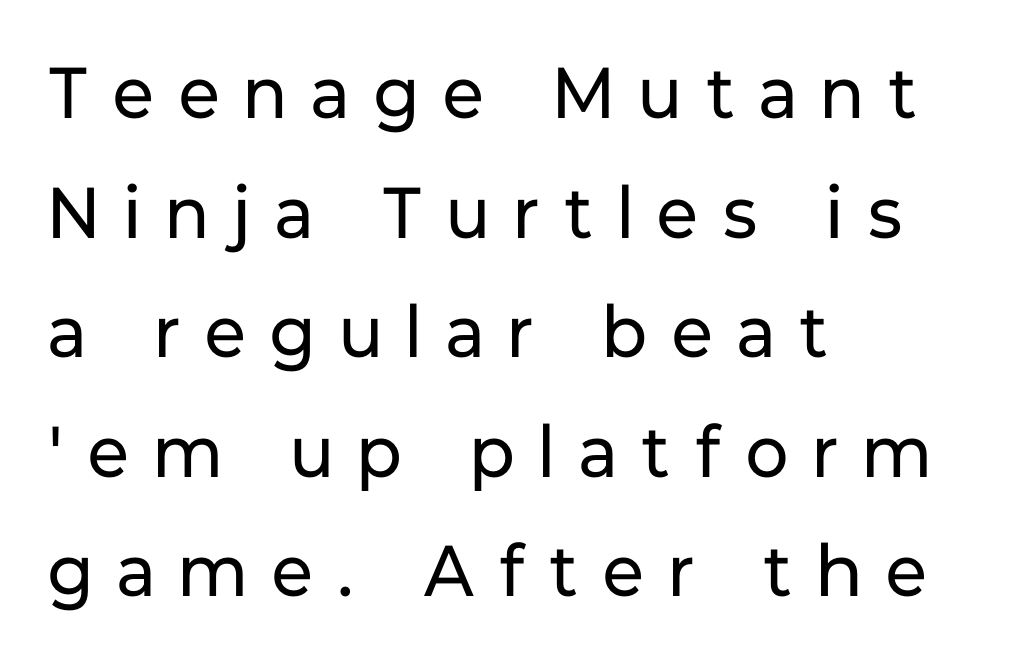
This block has exactly the height ordinary leading produces. Plain, unruled lines of type. Typographically, this falls in the sans-serif category. Spacing verdict: proportional, widths tailored to each character.
